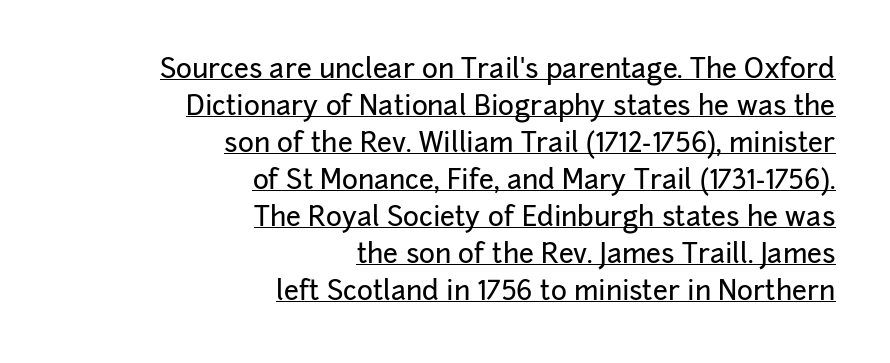
Q: Is the text italic (slanted)? A: No, it is upright.
Q: Is the text underlined? A: Yes.
Q: How is the paragraph aligned? A: Right-aligned.
Q: Is the spacing between letters normal or unusually wide? A: Normal.
Q: Is the spacing between lines tight, normal or loose? A: Normal.
